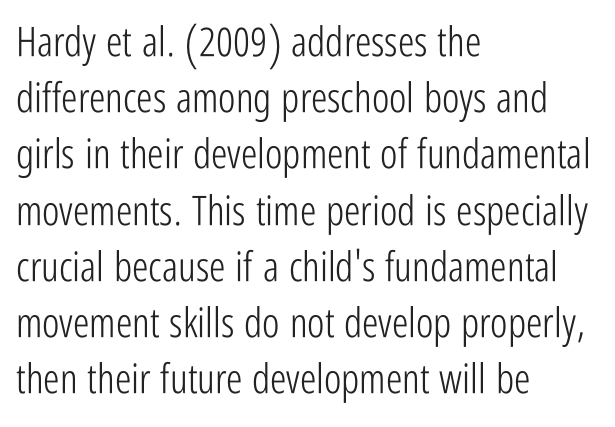
{"serif": "no", "italic": "no", "bold": "no", "weight": "light", "width": "condensed", "stroke_contrast": "low", "x_height": "medium", "monospaced": "no", "underline": "no", "align": "left", "line_spacing": "normal", "line_spacing_ratio": 1.37, "letter_spacing": "normal", "letter_spacing_em": 0.0, "glyph_px": 41}
